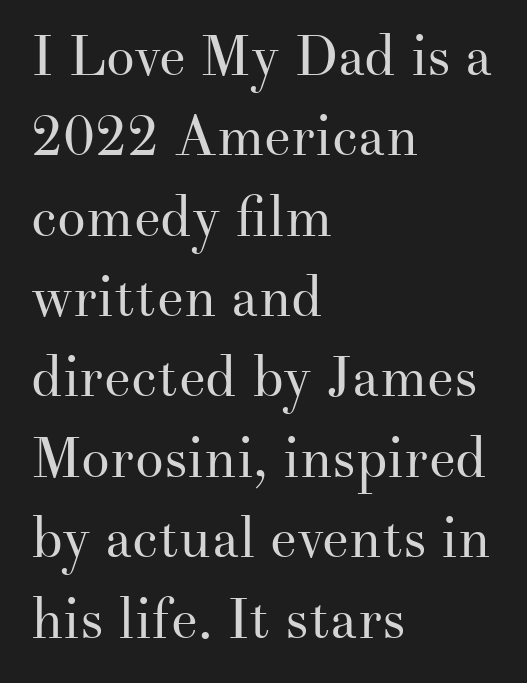
{"serif": "yes", "italic": "no", "bold": "no", "weight": "regular", "width": "normal", "stroke_contrast": "medium", "x_height": "small", "monospaced": "no", "underline": "no", "align": "left", "line_spacing": "normal", "line_spacing_ratio": 1.41, "letter_spacing": "normal", "letter_spacing_em": 0.0, "glyph_px": 57}
